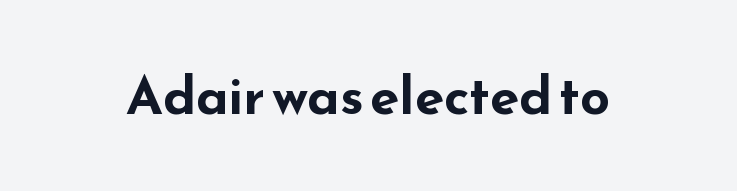
{"serif": "no", "italic": "no", "bold": "yes", "weight": "bold", "width": "wide", "stroke_contrast": "low", "x_height": "small", "monospaced": "no", "underline": "no", "letter_spacing": "normal", "letter_spacing_em": 0.0, "glyph_px": 53}
